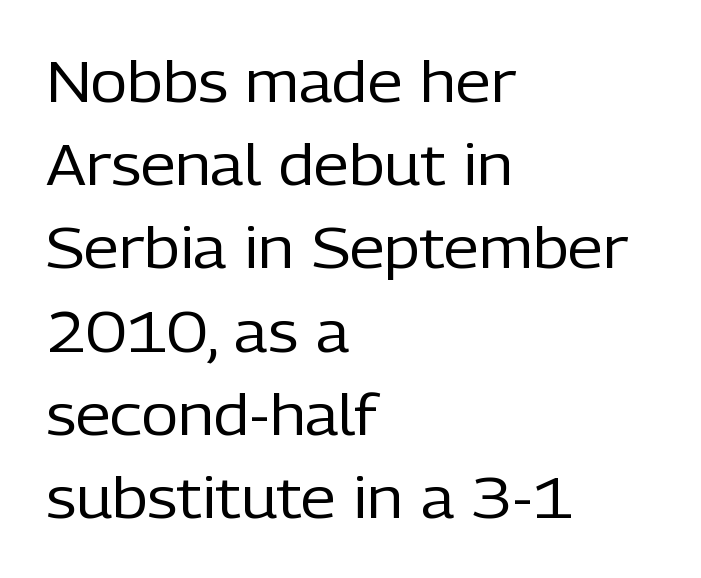
Q: Is the text bold? A: No.
Q: Is the text italic (slanted)? A: No, it is upright.
Q: Is the typeface a serif or a sans-serif typeface? A: Sans-serif.
Q: Is the text underlined? A: No.
Q: How is the paragraph aligned? A: Left-aligned.
Q: Is the spacing between letters normal or unusually wide? A: Normal.
Q: Is the spacing between lines tight, normal or loose? A: Normal.
Q: Width (condensed, normal, or wide)? A: Normal.
Q: Stroke contrast? A: Low.
Q: x-height? A: Medium.
Q: Monospaced? A: No.
